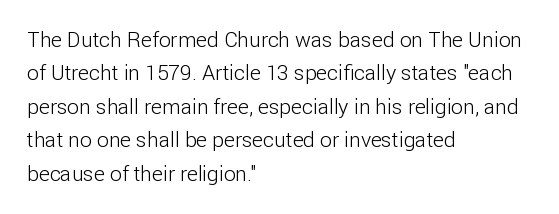
The image shows 21 px text type, upright; set left-aligned, normal line spacing (1.59x), normal letter spacing, not underlined.
